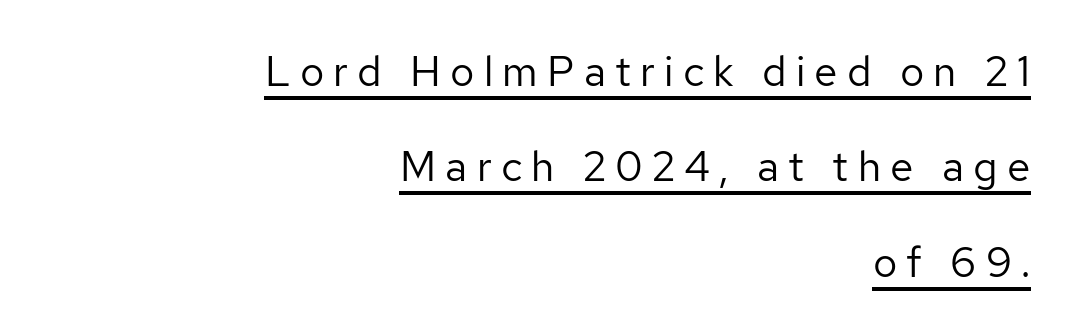
The image shows 42 px regular-weight sans-serif type, upright; set right-aligned, loose line spacing (2.27x), unusually wide letter spacing (+0.22 em), underlined; low stroke contrast and a medium x-height.
